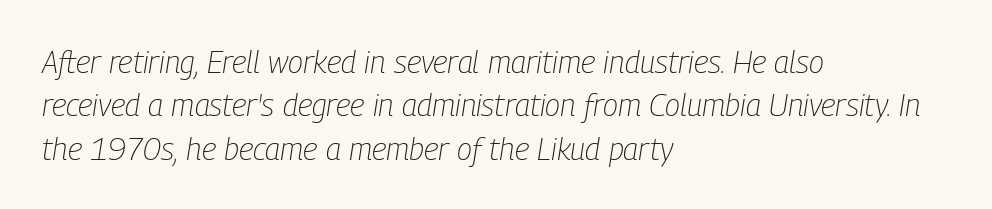
{"italic": "yes", "lean": "right", "slant_degrees": 9, "bold": "no", "weight": "light", "width": "condensed", "stroke_contrast": "low", "x_height": "medium", "monospaced": "no", "underline": "no", "align": "left", "line_spacing": "normal", "line_spacing_ratio": 1.4, "letter_spacing": "normal", "letter_spacing_em": 0.0, "glyph_px": 31}
